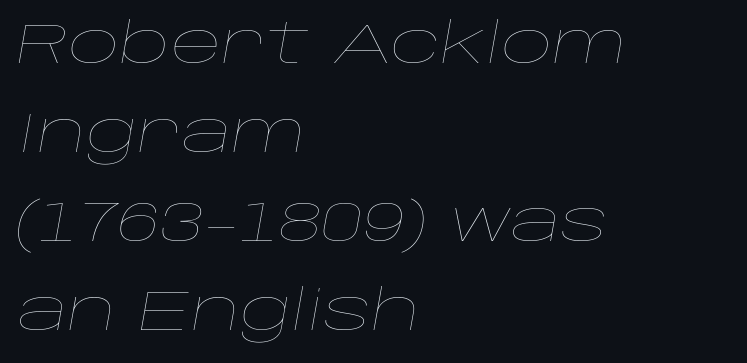
Think of a printed novel: that variable character pitch is what you see here. Compared with typical paragraphs, the rows here are spaced about the same. The gap between lines stays unmarked. These glyphs show unthickened strokes, regular width or finer.
